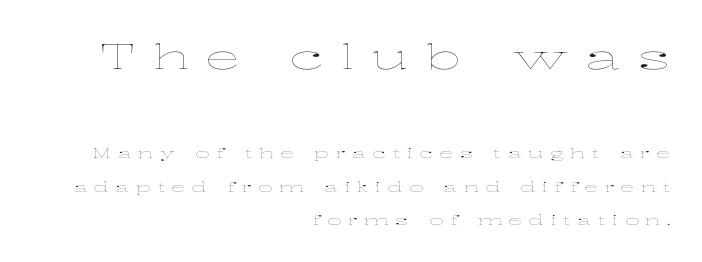
The image shows 35 px thin, wide type, upright; set right-aligned, loose line spacing (2.38x), unusually wide letter spacing (+0.48 em), not underlined; the first (top) block is 2.5x larger; low stroke contrast and a medium x-height.
